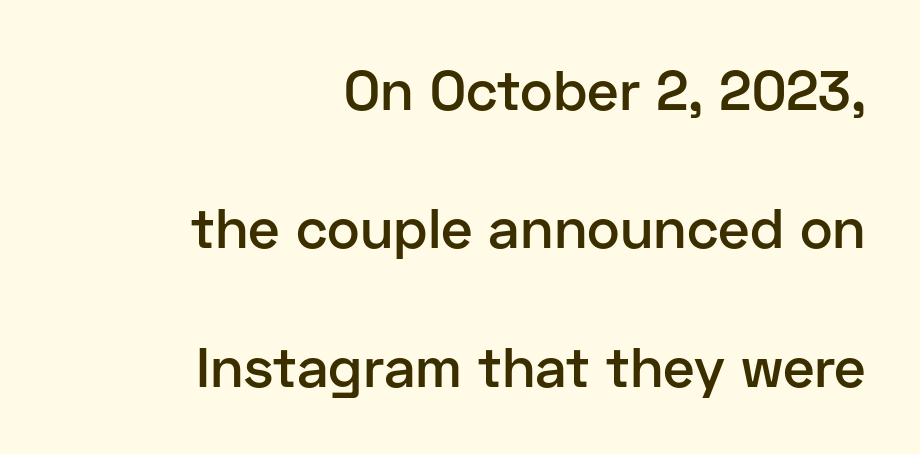
{"serif": "no", "italic": "no", "bold": "semi", "weight": "semibold", "width": "normal", "stroke_contrast": "low", "x_height": "medium", "monospaced": "no", "underline": "no", "align": "right", "line_spacing": "loose", "line_spacing_ratio": 2.47, "letter_spacing": "normal", "letter_spacing_em": 0.0, "glyph_px": 56}
